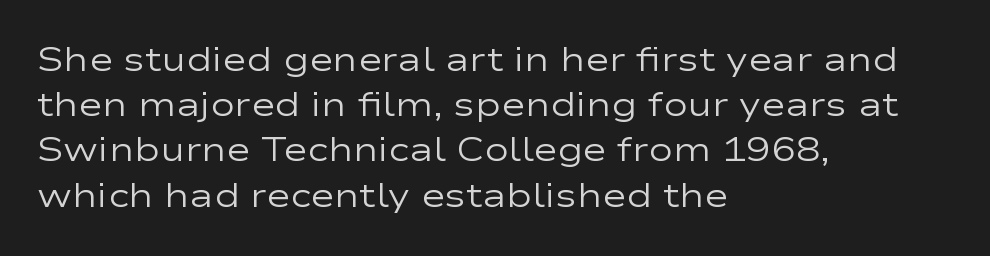
Q: Is the text bold? A: No.
Q: Is the text italic (slanted)? A: No, it is upright.
Q: Is the typeface a serif or a sans-serif typeface? A: Sans-serif.
Q: Is the text underlined? A: No.
Q: How is the paragraph aligned? A: Left-aligned.
Q: Is the spacing between letters normal or unusually wide? A: Normal.
Q: Is the spacing between lines tight, normal or loose? A: Normal.
Q: Width (condensed, normal, or wide)? A: Wide.
Q: Stroke contrast? A: Low.
Q: x-height? A: Medium.
Q: Monospaced? A: No.
